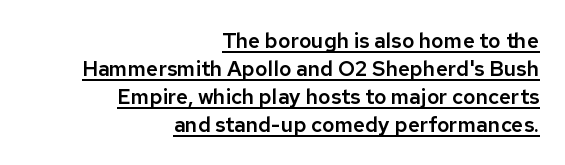
{"italic": "no", "underline": "yes", "align": "right", "line_spacing": "normal", "line_spacing_ratio": 1.33, "letter_spacing": "normal", "letter_spacing_em": 0.0, "glyph_px": 21}
